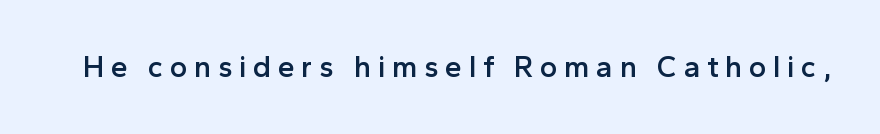
Q: Is the text bold? A: Semi-bold.
Q: Is the text italic (slanted)? A: No, it is upright.
Q: Is the typeface a serif or a sans-serif typeface? A: Sans-serif.
Q: Is the text underlined? A: No.
Q: Is the spacing between letters normal or unusually wide? A: Unusually wide.
Q: Width (condensed, normal, or wide)? A: Normal.
Q: x-height? A: Medium.
Q: Monospaced? A: No.
